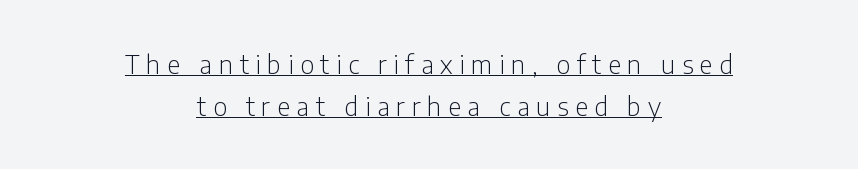
Q: Is the text bold? A: No.
Q: Is the text italic (slanted)? A: No, it is upright.
Q: Is the text underlined? A: Yes.
Q: How is the paragraph aligned? A: Centered.
Q: Is the spacing between letters normal or unusually wide? A: Unusually wide.
Q: Is the spacing between lines tight, normal or loose? A: Normal.
